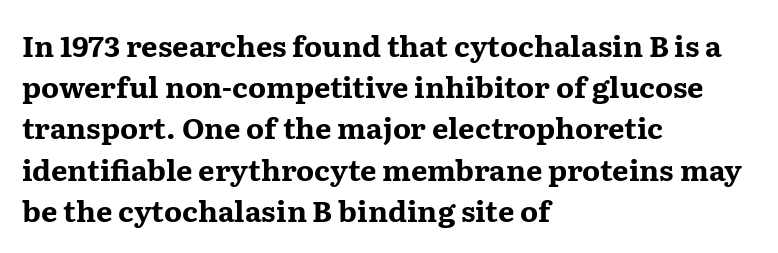
The image shows 29 px bold, wide serif type, upright; set left-aligned, normal line spacing (1.42x), normal letter spacing, not underlined; medium stroke contrast and a medium x-height.
